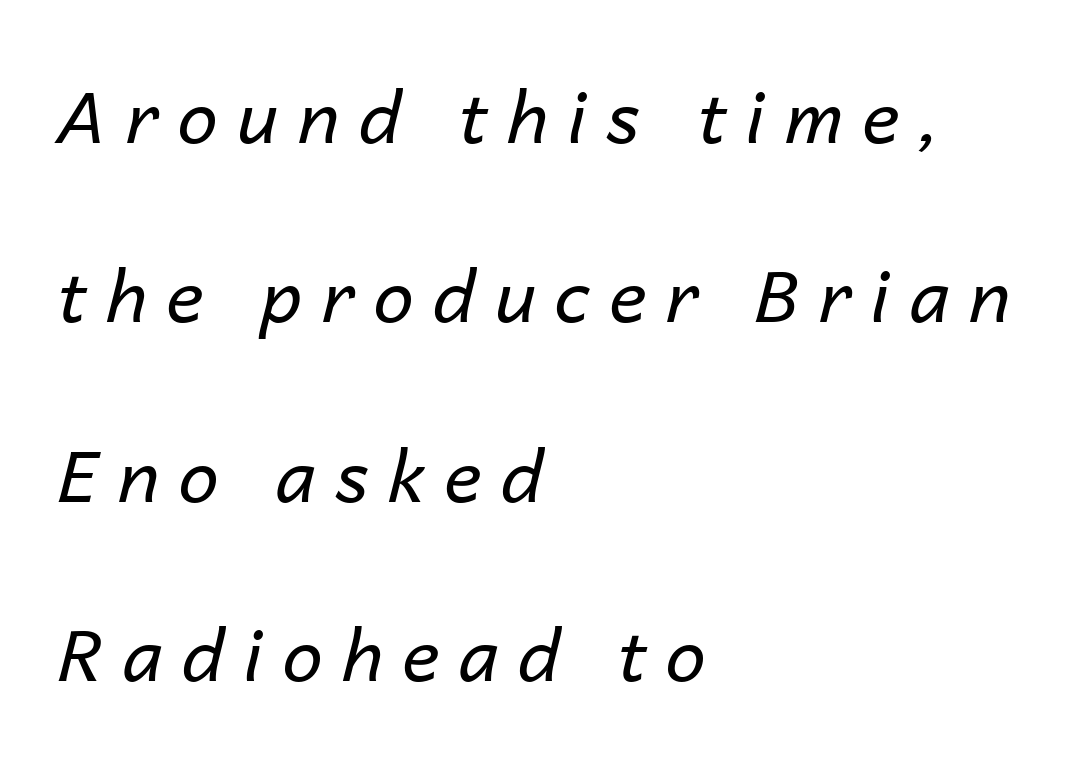
Q: Is the text bold? A: No.
Q: Is the text italic (slanted)? A: Yes, it leans right by about 14 degrees.
Q: Is the text underlined? A: No.
Q: How is the paragraph aligned? A: Left-aligned.
Q: Is the spacing between letters normal or unusually wide? A: Unusually wide.
Q: Is the spacing between lines tight, normal or loose? A: Loose.
Q: Width (condensed, normal, or wide)? A: Normal.
Q: Stroke contrast? A: Low.
Q: x-height? A: Medium.
Q: Monospaced? A: No.
